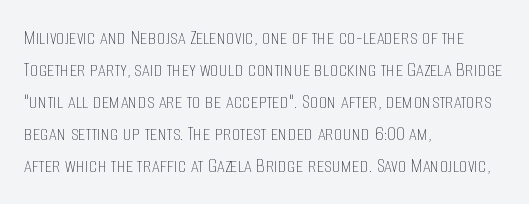
The image shows 22 px text type, upright; set left-aligned, normal line spacing (1.46x), normal letter spacing, not underlined.
